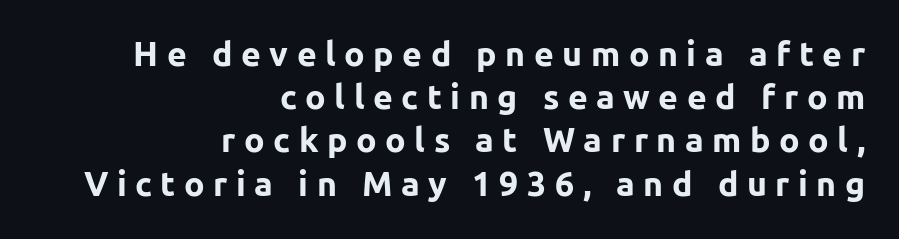
Q: Is the text bold? A: Yes.
Q: Is the text italic (slanted)? A: No, it is upright.
Q: Is the typeface a serif or a sans-serif typeface? A: Sans-serif.
Q: Is the text underlined? A: No.
Q: How is the paragraph aligned? A: Right-aligned.
Q: Is the spacing between letters normal or unusually wide? A: Unusually wide.
Q: Is the spacing between lines tight, normal or loose? A: Normal.
Q: Width (condensed, normal, or wide)? A: Normal.
Q: Stroke contrast? A: Low.
Q: x-height? A: Medium.
Q: Monospaced? A: No.
